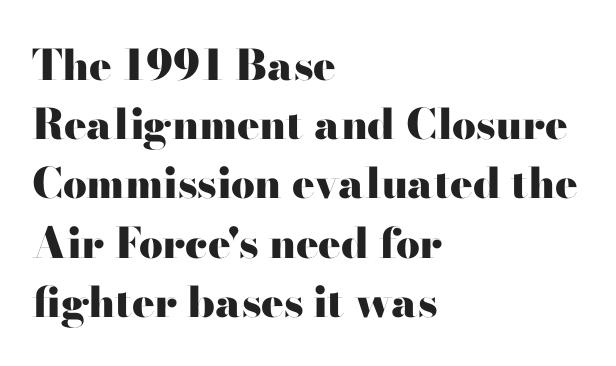
Q: Is the text bold? A: Yes.
Q: Is the text italic (slanted)? A: No, it is upright.
Q: Is the typeface a serif or a sans-serif typeface? A: Serif.
Q: Is the text underlined? A: No.
Q: How is the paragraph aligned? A: Left-aligned.
Q: Is the spacing between letters normal or unusually wide? A: Normal.
Q: Is the spacing between lines tight, normal or loose? A: Normal.
Q: Width (condensed, normal, or wide)? A: Wide.
Q: Stroke contrast? A: High.
Q: x-height? A: Small.
Q: Monospaced? A: No.
